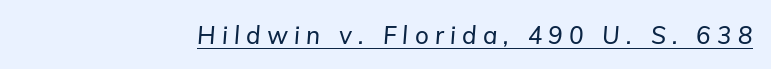
Q: Is the text italic (slanted)? A: Yes, it leans right by about 5 degrees.
Q: Is the text underlined? A: Yes.
Q: Is the spacing between letters normal or unusually wide? A: Unusually wide.
